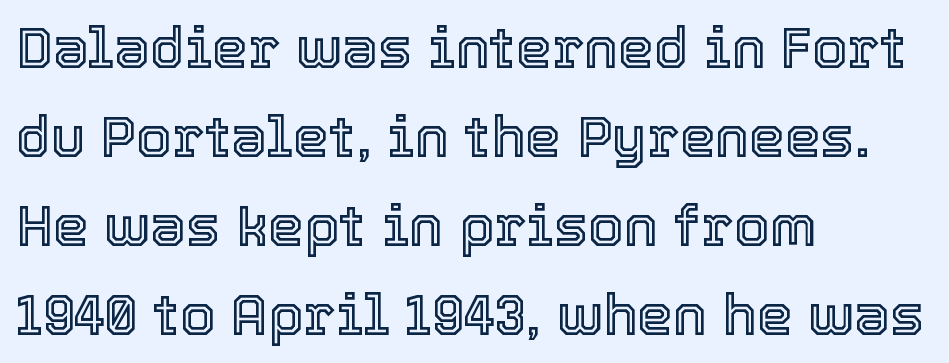
Q: Is the text italic (slanted)? A: No, it is upright.
Q: Is the text underlined? A: No.
Q: How is the paragraph aligned? A: Left-aligned.
Q: Is the spacing between letters normal or unusually wide? A: Normal.
Q: Is the spacing between lines tight, normal or loose? A: Normal.
Q: Width (condensed, normal, or wide)? A: Normal.
Q: x-height? A: Medium.
Q: Monospaced? A: No.
